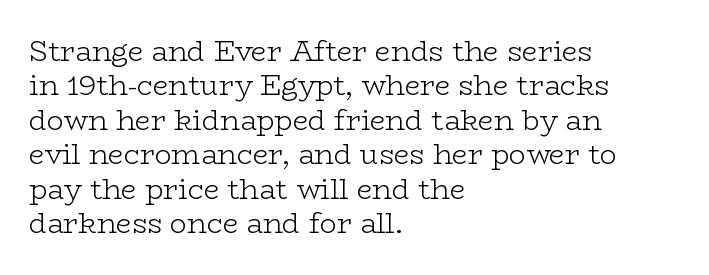
Q: Is the text bold? A: No.
Q: Is the text italic (slanted)? A: No, it is upright.
Q: Is the typeface a serif or a sans-serif typeface? A: Serif.
Q: Is the text underlined? A: No.
Q: How is the paragraph aligned? A: Left-aligned.
Q: Is the spacing between letters normal or unusually wide? A: Normal.
Q: Width (condensed, normal, or wide)? A: Wide.
Q: Stroke contrast? A: Low.
Q: x-height? A: Medium.
Q: Monospaced? A: No.
